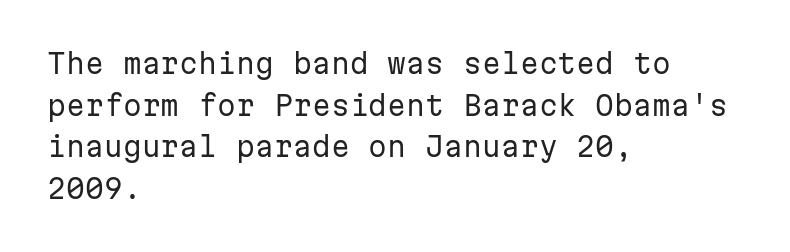
This sample uses an upright cut, with every glyph sitting square on the baseline. Lines of text with bare space underneath. The setting favours the left margin, as ordinary paragraphs usually do. Leading: standard. The typesetting does not lean heavy: it is not bold. You could call the tracking neutral — neither tight nor loose.
